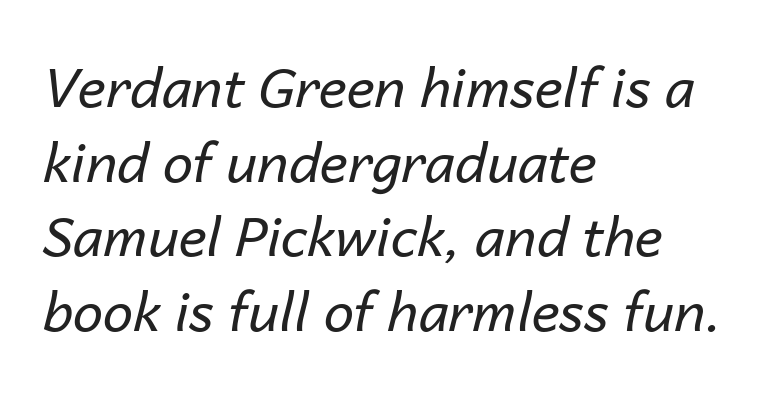
Nobody touched the tracking dial on this one. The rag falls on the right side of this text block. Anything drawn beneath the words? Only blank space. Think standard paragraph weight, or any step lighter than that. Would a proofreader flag this as italicized? Yes. Interline gaps are of average width in this sample.
